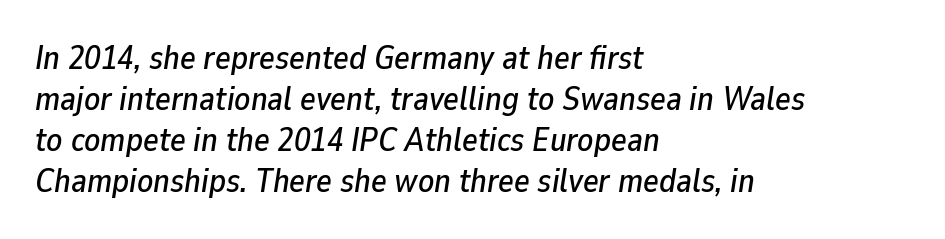
The image shows 33 px text type, italic (leaning right); set left-aligned, line spacing 1.24x, normal letter spacing, not underlined; low stroke contrast and a medium x-height.
